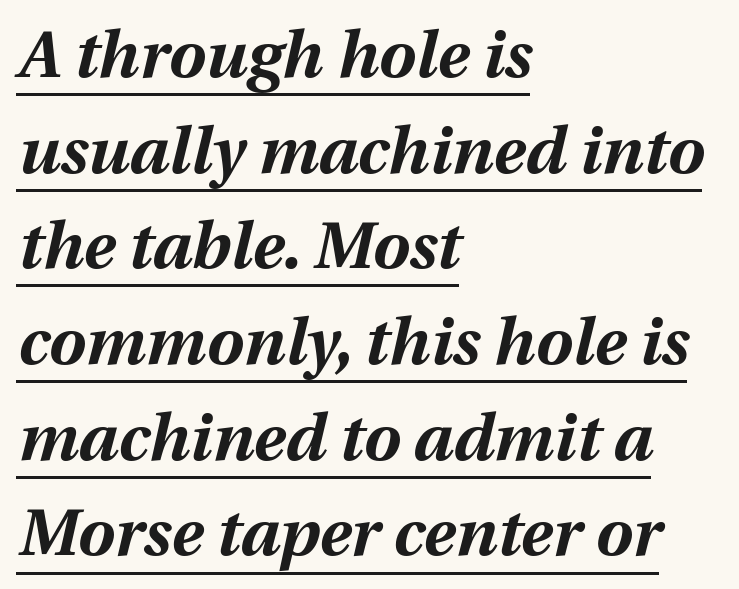
The image shows 66 px bold type, italic (leaning right); set left-aligned, normal line spacing (1.45x), normal letter spacing, underlined; medium stroke contrast and a medium x-height.
